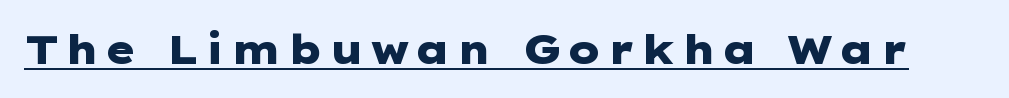
Each line of the rendering has a horizontal stroke beneath the glyphs. These lines carry a lot of weight — the face is fully bold. The typography opts for an upright posture over an oblique one. The passage shown is typeset with a sans-serif family.
